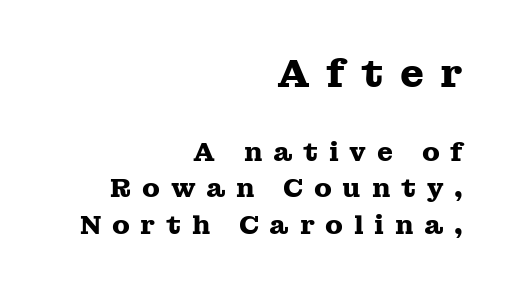
The image shows 39 px heavy, wide serif type, upright; set right-aligned, normal line spacing (1.42x), unusually wide letter spacing (+0.41 em), not underlined; the first (top) block is 1.5x larger; medium stroke contrast and a medium x-height.
